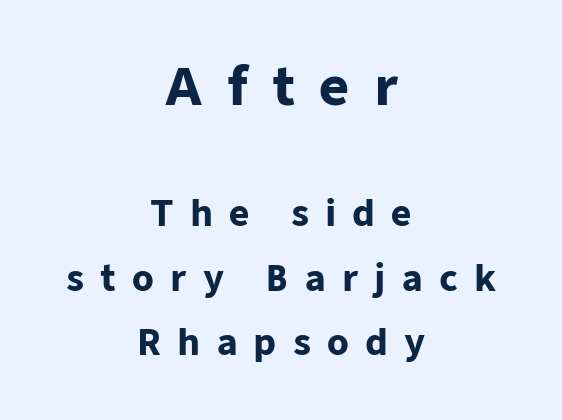
{"serif": "no", "italic": "no", "bold": "yes", "weight": "heavy", "width": "normal", "stroke_contrast": "low", "x_height": "medium", "monospaced": "no", "underline": "no", "align": "center", "line_spacing_ratio": 1.84, "letter_spacing": "wide", "letter_spacing_em": 0.46, "larger_block": "first", "size_ratio": 1.49, "glyph_px": 52}
